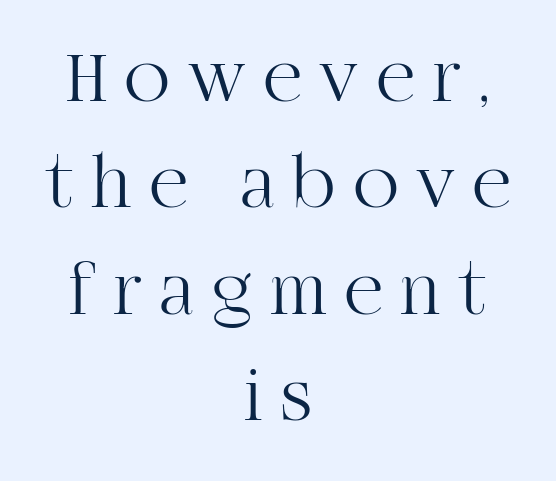
Q: Is the text bold? A: No.
Q: Is the text italic (slanted)? A: No, it is upright.
Q: Is the typeface a serif or a sans-serif typeface? A: Serif.
Q: Is the text underlined? A: No.
Q: How is the paragraph aligned? A: Centered.
Q: Is the spacing between letters normal or unusually wide? A: Unusually wide.
Q: Is the spacing between lines tight, normal or loose? A: Normal.
Q: Width (condensed, normal, or wide)? A: Normal.
Q: Stroke contrast? A: High.
Q: x-height? A: Large.
Q: Monospaced? A: No.
